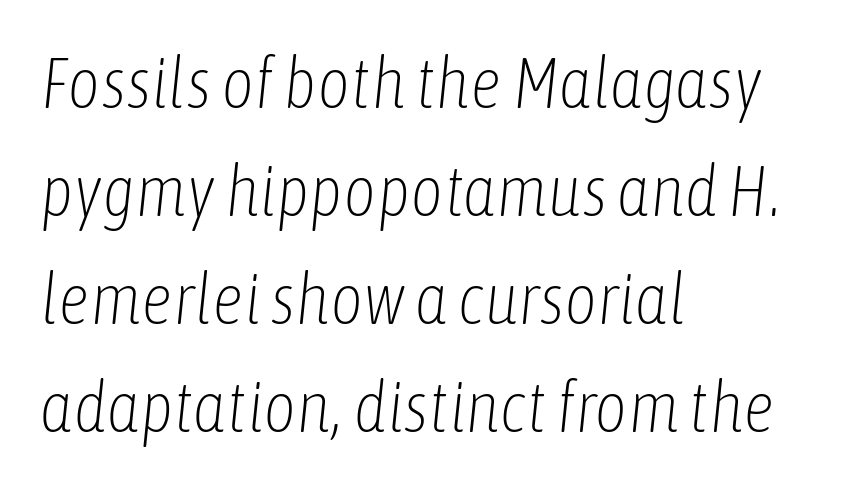
{"italic": "yes", "lean": "right", "slant_degrees": 6, "bold": "no", "weight": "light", "width": "condensed", "stroke_contrast": "low", "x_height": "medium", "monospaced": "no", "underline": "no", "align": "left", "line_spacing": "normal", "line_spacing_ratio": 1.52, "letter_spacing": "normal", "letter_spacing_em": 0.0, "glyph_px": 71}
